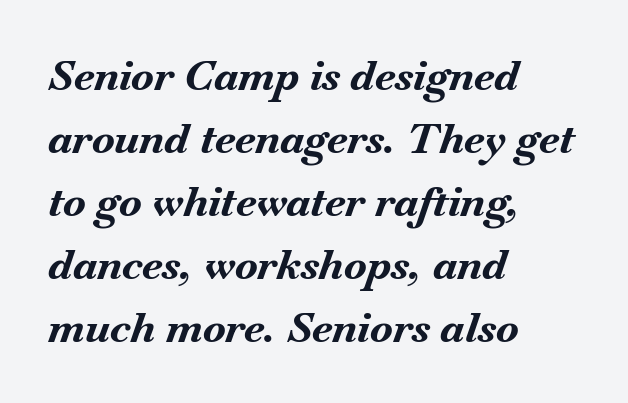
Looking at the ascenders, they clearly lean. Decoration check: the copy has no underline. Left-aligned paragraph, ragged on the right. The designer left line spacing at the default. A full-strength bold gives these letters their thick strokes.
